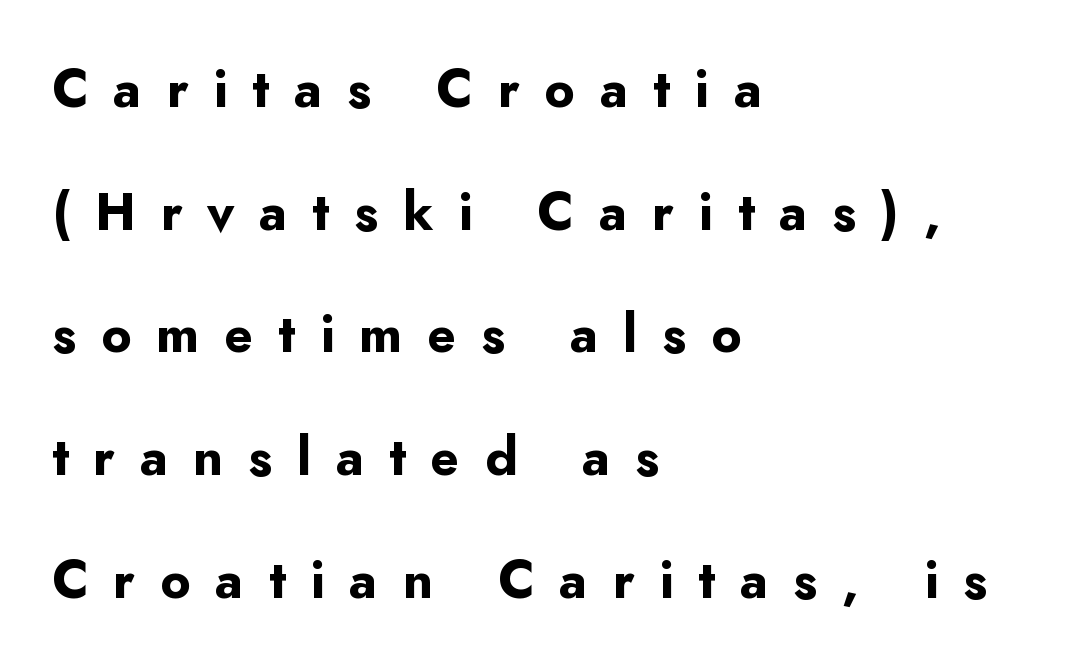
The image shows 52 px bold sans-serif type, upright; set left-aligned, loose line spacing (2.36x), unusually wide letter spacing (+0.48 em), not underlined; low stroke contrast and a small x-height.
